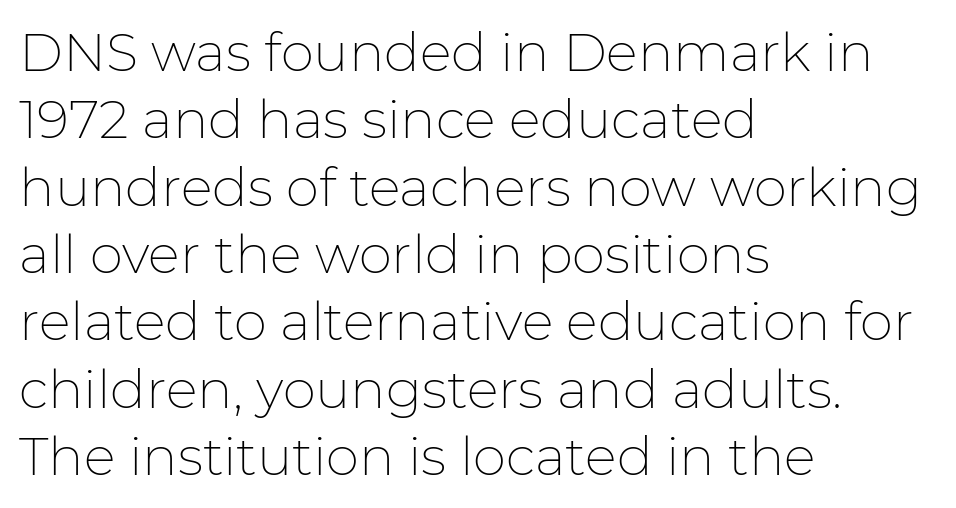
{"serif": "no", "italic": "no", "bold": "no", "weight": "thin", "width": "normal", "stroke_contrast": "low", "x_height": "medium", "monospaced": "no", "underline": "no", "align": "left", "line_spacing": "normal", "line_spacing_ratio": 1.27, "letter_spacing": "normal", "letter_spacing_em": 0.0, "glyph_px": 53}
